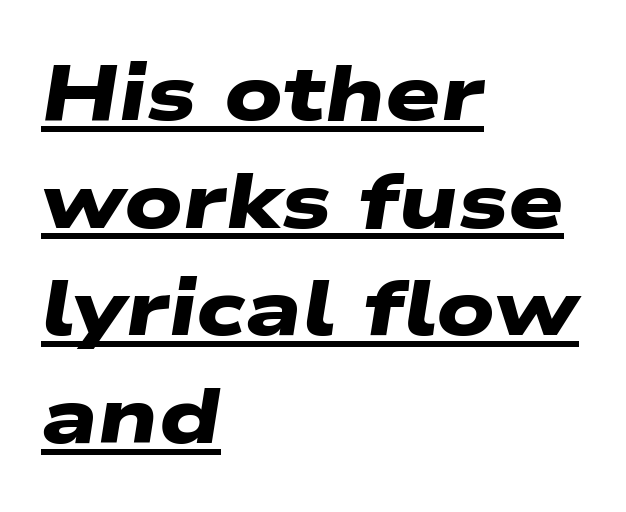
Q: Is the text bold? A: Yes.
Q: Is the typeface a serif or a sans-serif typeface? A: Sans-serif.
Q: Is the text underlined? A: Yes.
Q: How is the paragraph aligned? A: Left-aligned.
Q: Is the spacing between letters normal or unusually wide? A: Normal.
Q: Is the spacing between lines tight, normal or loose? A: Normal.
Q: Width (condensed, normal, or wide)? A: Wide.
Q: Stroke contrast? A: Low.
Q: x-height? A: Medium.
Q: Monospaced? A: No.
